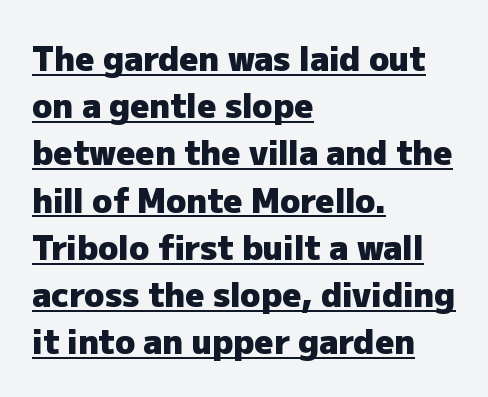
The image shows 33 px heavy sans-serif type, upright; set left-aligned, normal line spacing (1.43x), normal letter spacing, underlined; low stroke contrast and a medium x-height.
